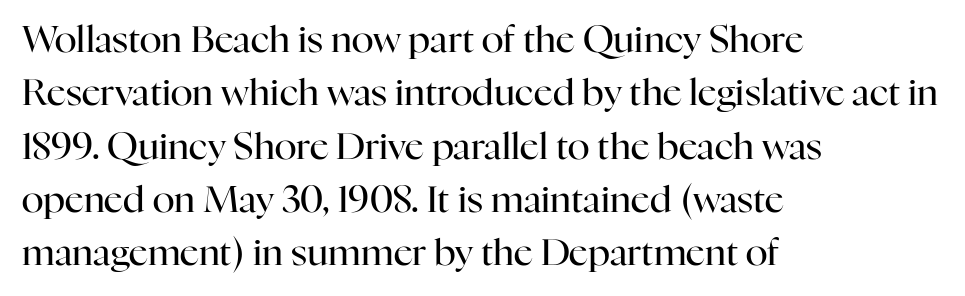
Q: Is the text bold? A: No.
Q: Is the text italic (slanted)? A: No, it is upright.
Q: Is the typeface a serif or a sans-serif typeface? A: Serif.
Q: Is the text underlined? A: No.
Q: How is the paragraph aligned? A: Left-aligned.
Q: Is the spacing between letters normal or unusually wide? A: Normal.
Q: Is the spacing between lines tight, normal or loose? A: Normal.
Q: Width (condensed, normal, or wide)? A: Normal.
Q: Stroke contrast? A: High.
Q: x-height? A: Medium.
Q: Monospaced? A: No.
